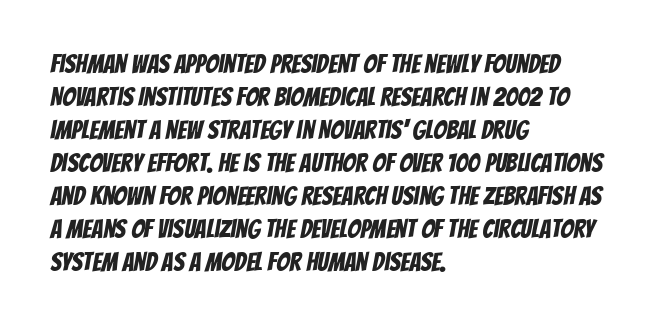
The image shows 26 px text type; set left-aligned, normal line spacing (1.27x), normal letter spacing, not underlined.
